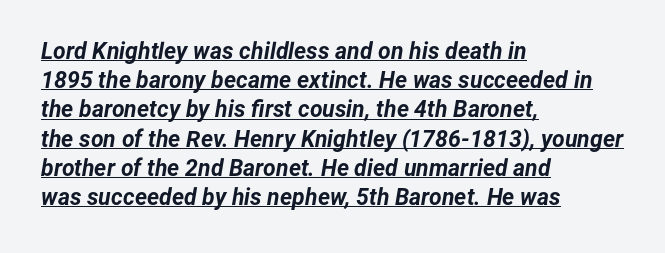
Q: Is the text bold? A: Yes.
Q: Is the text italic (slanted)? A: Yes, it leans right by about 12 degrees.
Q: Is the text underlined? A: Yes.
Q: How is the paragraph aligned? A: Left-aligned.
Q: Is the spacing between letters normal or unusually wide? A: Normal.
Q: Is the spacing between lines tight, normal or loose? A: Normal.
